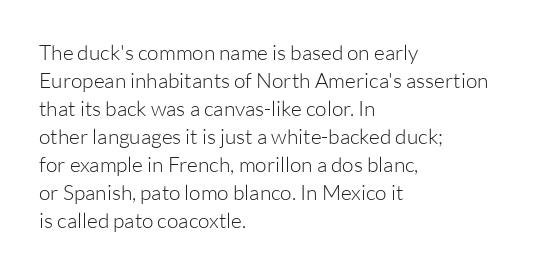
The paragraph has a hard left edge and a soft right edge. Rows of type keep a routine distance in the vertical direction. The letters sit at their default tracking, neither squeezed nor spread. Posture: vertical.
